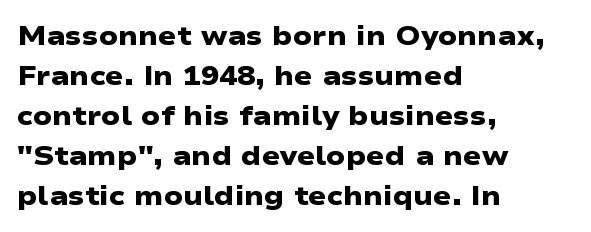
A normal amount of white space separates one row of letters from the next. Notice how thick the strokes are: this is what a full bold looks like. Words appear dense and cohesive because spacing is normal. Which margin do the lines hug? The left one — the right edge is uneven. Letters rest on an invisible, unmarked baseline.
